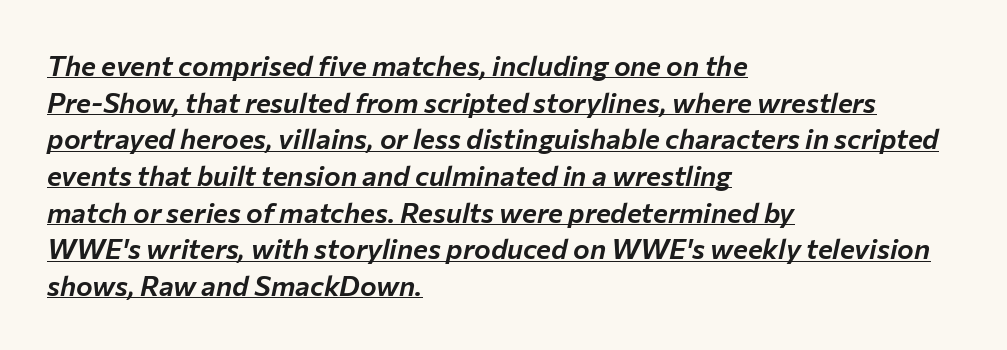
The image shows 28 px text type, italic (leaning right); set left-aligned, normal line spacing (1.31x), normal letter spacing, underlined; low stroke contrast and a medium x-height.
